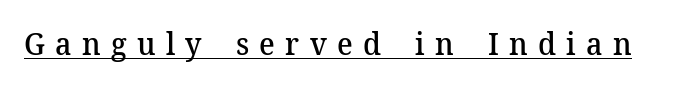
You could only call the tracking loose — the letters float apart. Each line of the rendering has a horizontal stroke beneath the glyphs. You can tell it's not italic because the verticals are truly vertical. The font is running at a semibold setting, under full bold. Stroke terminals: seriffed. The letters advance in unequal steps, a hallmark of proportional type.
